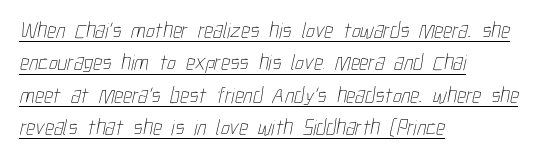
The setting favours the left margin, as ordinary paragraphs usually do. Tracking value appears to be zero — textbook default spacing. In terms of leading, this rendering sits right in the middle. Stem width sits at or under what a default text font uses. Glance below the letters and you will spot a drawn line.
